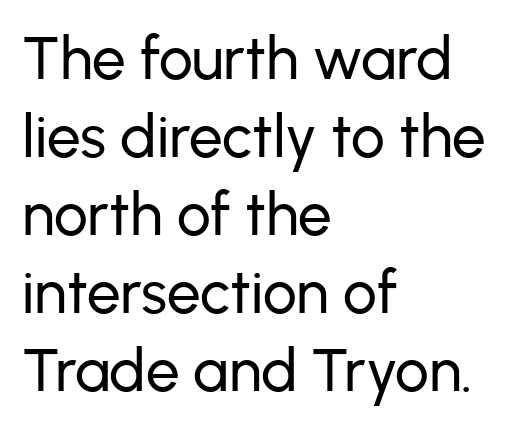
The passage shown is typed in a proportional face where columns would drift. Evenly set lines give the paragraph a standard silhouette. Rendered with straight, roman letterforms. Caption: standard tracking, unaltered. You can tell from the bare stems that sans-serif type was used. Quick note: underline off.
